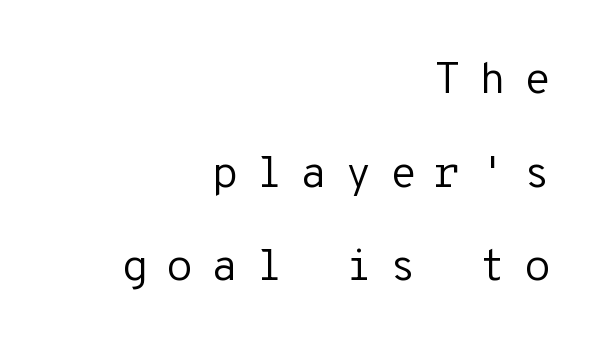
{"serif": "no", "italic": "no", "bold": "no", "weight": "regular", "width": "normal", "stroke_contrast": "low", "x_height": "medium", "monospaced": "yes", "underline": "no", "align": "right", "line_spacing": "loose", "line_spacing_ratio": 2.13, "letter_spacing": "wide", "letter_spacing_em": 0.4, "glyph_px": 44}
